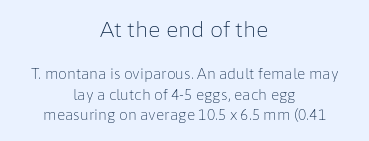
{"italic": "no", "bold": "no", "underline": "no", "align": "center", "line_spacing": "normal", "line_spacing_ratio": 1.48, "letter_spacing": "normal", "letter_spacing_em": 0.0, "larger_block": "first", "size_ratio": 1.5, "glyph_px": 21}
